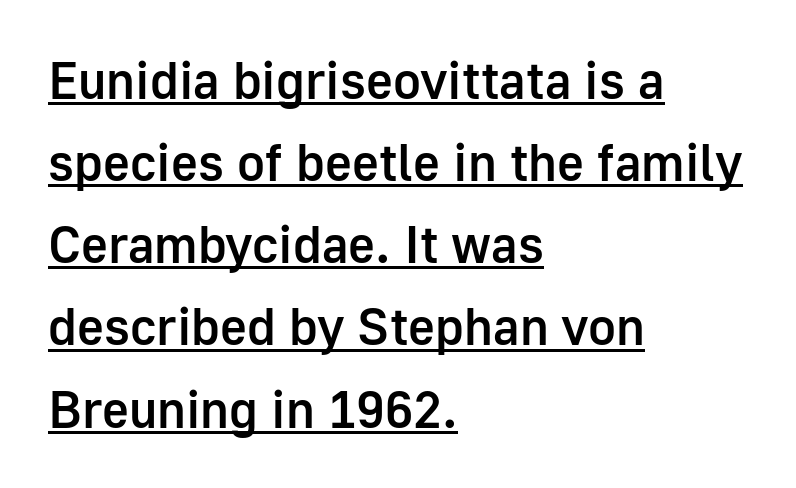
The image shows 52 px semibold sans-serif type, upright; set left-aligned, normal line spacing (1.58x), normal letter spacing, underlined; low stroke contrast and a medium x-height.
